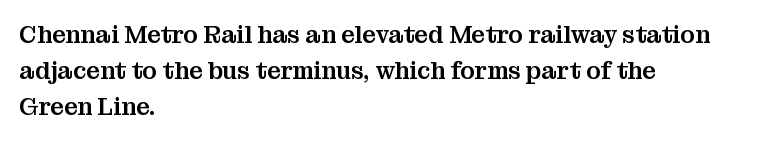
Q: Is the text italic (slanted)? A: No, it is upright.
Q: Is the text underlined? A: No.
Q: How is the paragraph aligned? A: Left-aligned.
Q: Is the spacing between letters normal or unusually wide? A: Normal.
Q: Is the spacing between lines tight, normal or loose? A: Normal.
